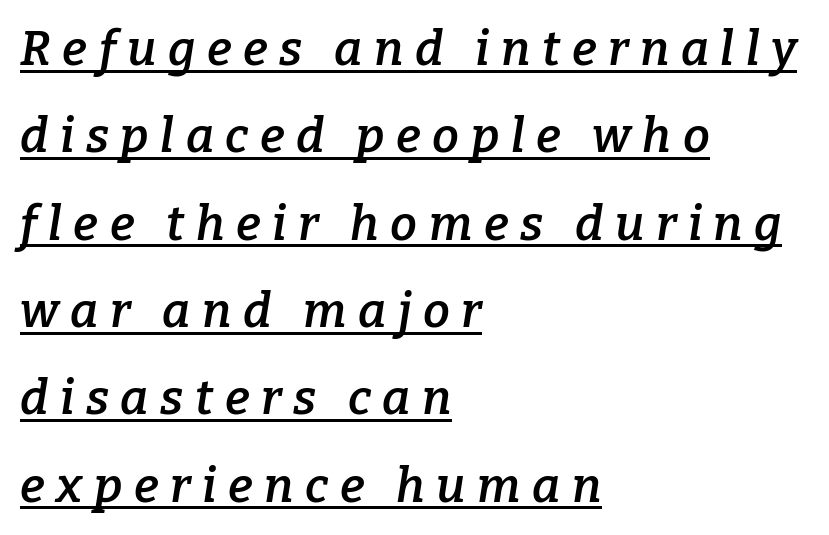
{"serif": "yes", "italic": "yes", "lean": "right", "slant_degrees": 9, "bold": "semi", "weight": "semibold", "width": "normal", "stroke_contrast": "low", "x_height": "medium", "monospaced": "no", "underline": "yes", "align": "left", "line_spacing_ratio": 1.82, "letter_spacing": "wide", "letter_spacing_em": 0.24, "glyph_px": 48}
